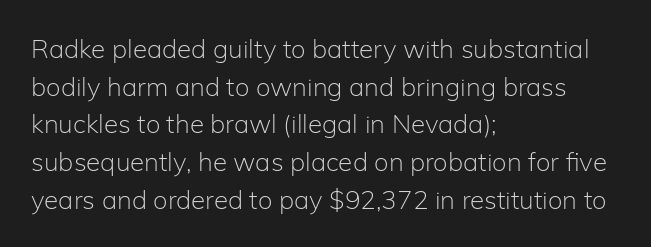
This sample is left-justified, so line endings fall wherever the words run out. Short note: letters normally spaced. These lines were composed using upright roman letters. Nothing heavy about these letters — not bold at all. The glyphs are unaccompanied by any horizontal stroke below them. Quick note: interline space is typical.
